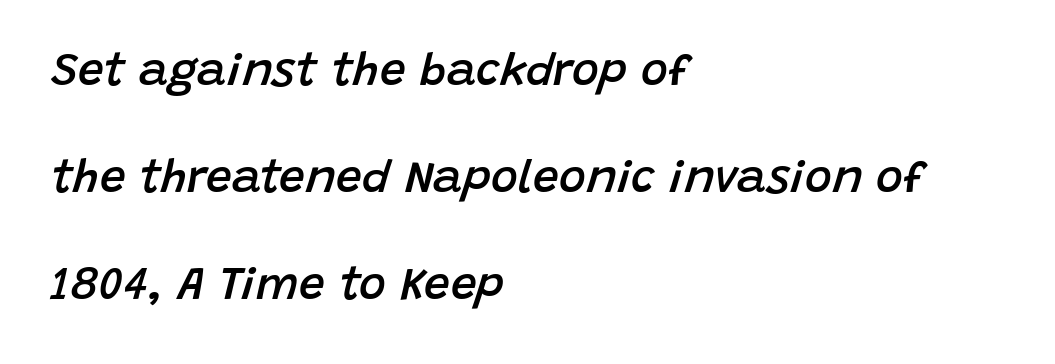
{"italic": "yes", "lean": "right", "slant_degrees": 15, "bold": "semi", "weight": "semibold", "width": "normal", "stroke_contrast": "low", "x_height": "large", "monospaced": "no", "underline": "no", "align": "left", "line_spacing": "loose", "line_spacing_ratio": 2.33, "letter_spacing": "normal", "letter_spacing_em": 0.0, "glyph_px": 46}
